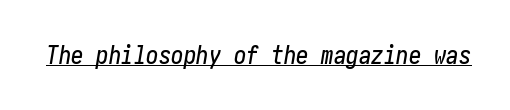
Q: Is the text italic (slanted)? A: Yes, it leans right by about 10 degrees.
Q: Is the text underlined? A: Yes.
Q: Is the spacing between letters normal or unusually wide? A: Normal.
